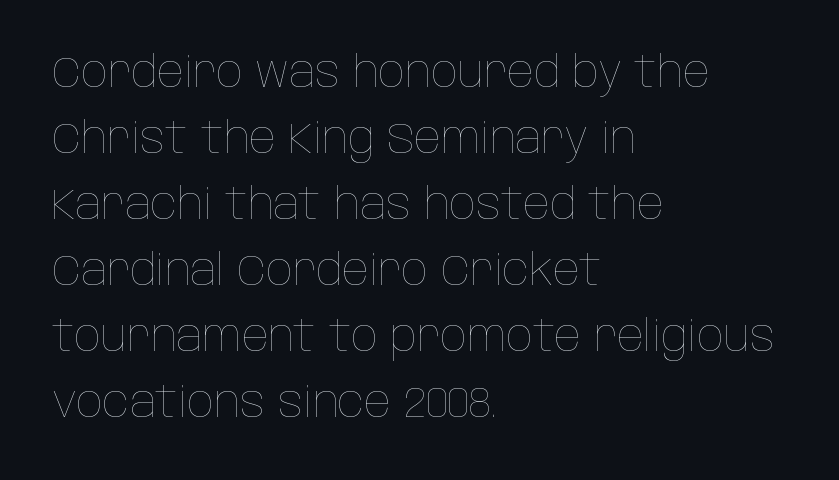
Q: Is the text bold? A: No.
Q: Is the text italic (slanted)? A: No, it is upright.
Q: Is the text underlined? A: No.
Q: How is the paragraph aligned? A: Left-aligned.
Q: Is the spacing between letters normal or unusually wide? A: Normal.
Q: Is the spacing between lines tight, normal or loose? A: Normal.
Q: Width (condensed, normal, or wide)? A: Condensed.
Q: Stroke contrast? A: Low.
Q: x-height? A: Large.
Q: Monospaced? A: No.
